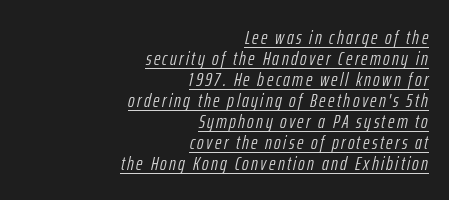
The font's italic variant was chosen for this text. These glyphs show unthickened strokes, regular width or finer. This sample is right-justified, so line beginnings fall wherever the words allow. Underline: present.
